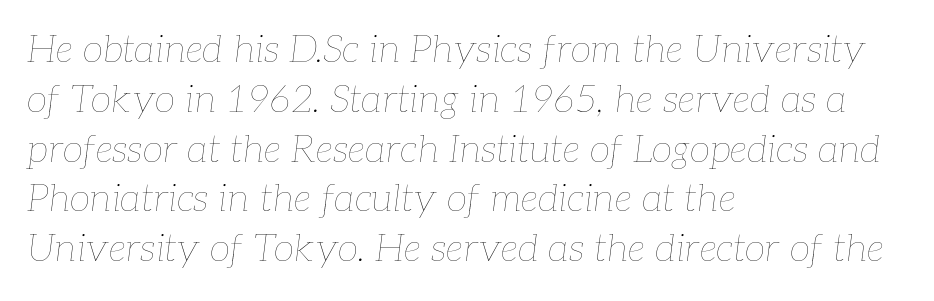
{"italic": "yes", "lean": "right", "slant_degrees": 7, "bold": "no", "weight": "thin", "width": "normal", "stroke_contrast": "low", "x_height": "medium", "monospaced": "no", "underline": "no", "align": "left", "line_spacing": "normal", "line_spacing_ratio": 1.31, "letter_spacing": "normal", "letter_spacing_em": 0.0, "glyph_px": 38}
